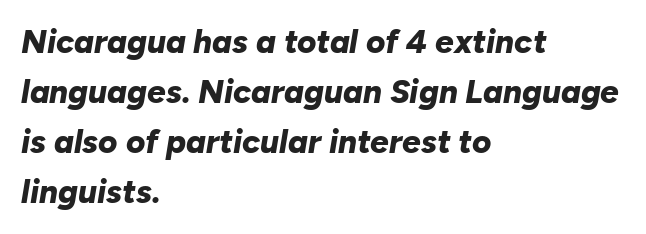
{"italic": "yes", "lean": "right", "slant_degrees": 10, "bold": "yes", "weight": "bold", "width": "normal", "stroke_contrast": "low", "x_height": "medium", "monospaced": "no", "underline": "no", "align": "left", "line_spacing": "normal", "line_spacing_ratio": 1.52, "letter_spacing": "normal", "letter_spacing_em": 0.0, "glyph_px": 33}
